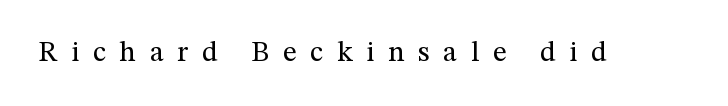
The image shows 29 px regular-weight serif type, upright; set unusually wide letter spacing (+0.47 em), not underlined; medium stroke contrast and a medium x-height.
